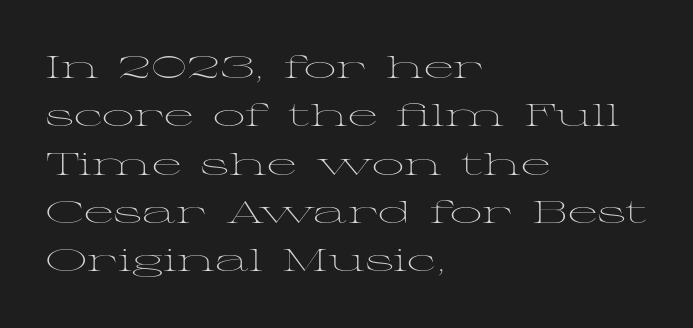
The image shows 32 px light, wide serif type, upright; set left-aligned, normal line spacing (1.51x), normal letter spacing, not underlined; medium stroke contrast and a medium x-height.
